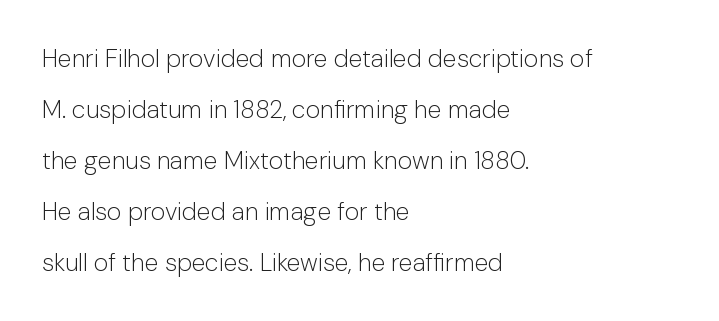
The image shows 25 px text type, upright; set left-aligned, loose line spacing (2.04x), normal letter spacing, not underlined.
